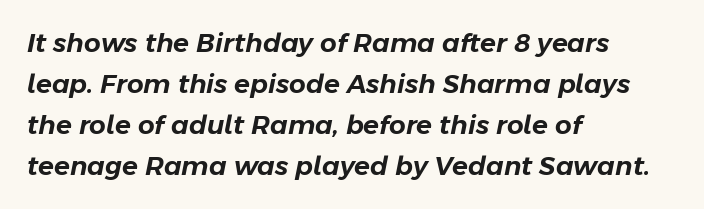
The image shows 26 px text type, italic (leaning right); set left-aligned, normal line spacing (1.58x), normal letter spacing, not underlined.
